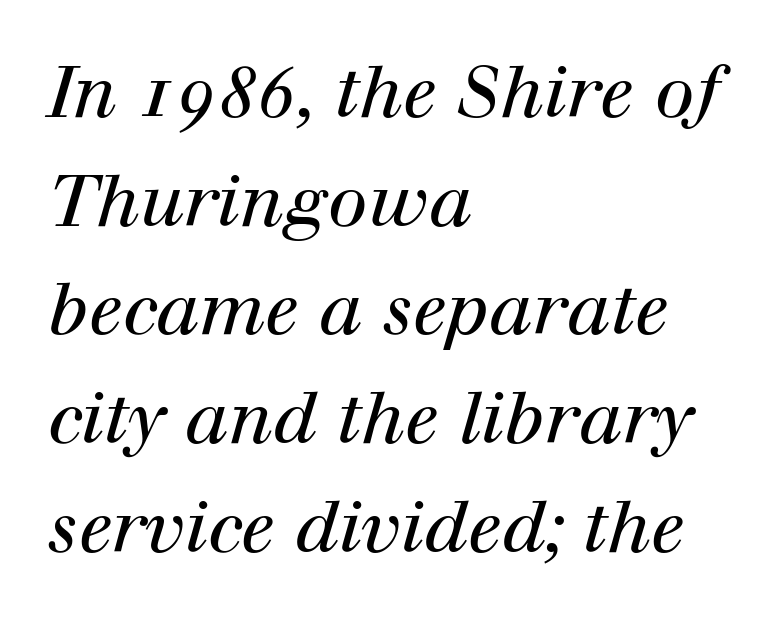
Weight: regular or lighter. Type style note: has serifs. This block has exactly the height ordinary leading produces. It's the slanting kind of type. The foot of each line stays bare and open.
